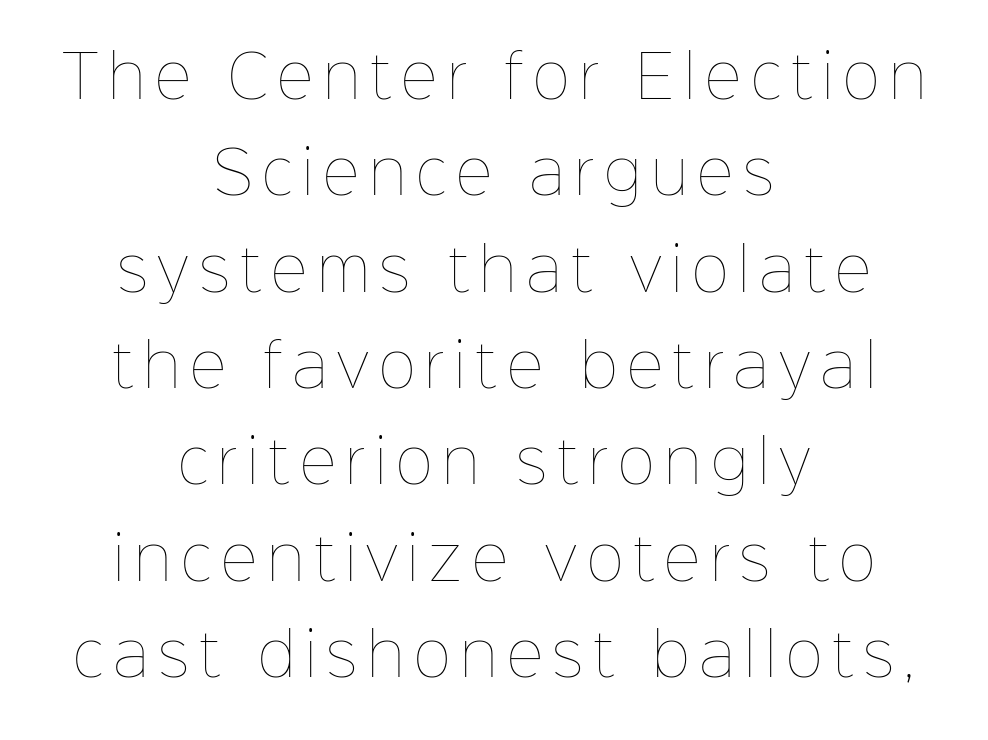
A typesetter would call this leading conventional body-copy spacing. The foot of each line stays bare and open. This is roman type, the default non-slanted kind. No letter is thick-stroked: the sample isn't bold. Horizontal alignment here is central, giving a formal, balanced look. The rendering uses natural spacing where letterforms have individual widths.
